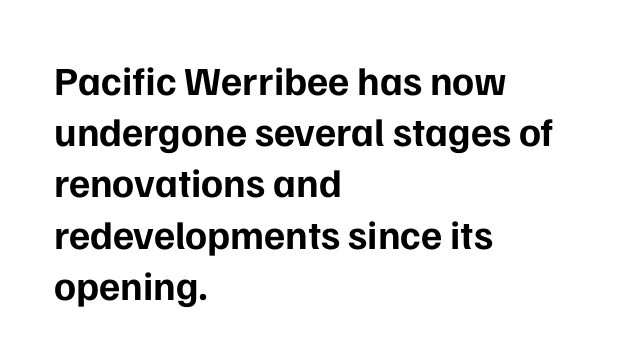
{"serif": "no", "italic": "no", "bold": "yes", "weight": "bold", "width": "normal", "stroke_contrast": "low", "x_height": "medium", "monospaced": "no", "underline": "no", "align": "left", "line_spacing": "normal", "line_spacing_ratio": 1.28, "letter_spacing": "normal", "letter_spacing_em": 0.0, "glyph_px": 40}
